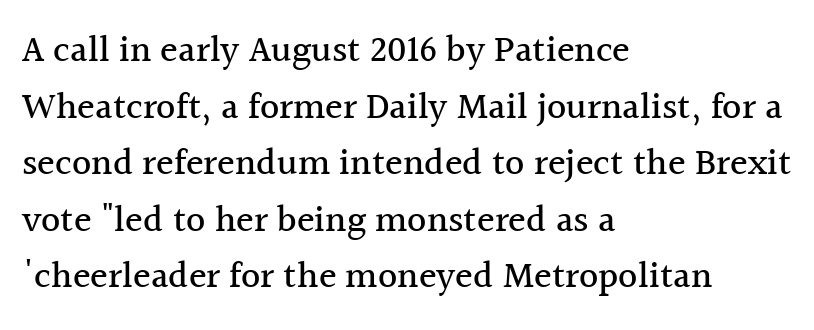
{"serif": "yes", "italic": "no", "width": "normal", "x_height": "medium", "monospaced": "no", "underline": "no", "align": "left", "line_spacing": "normal", "line_spacing_ratio": 1.53, "letter_spacing": "normal", "letter_spacing_em": 0.0, "glyph_px": 37}
